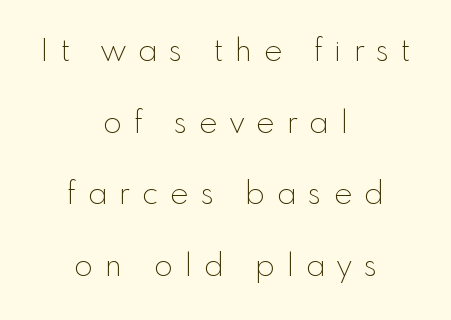
Letterform terminals end flat and unadorned throughout the passage. Vertical strokes here are truly vertical. Students, note that the glyphs here are deliberately spaced far apart. The leading is generous, giving the passage an open texture.
